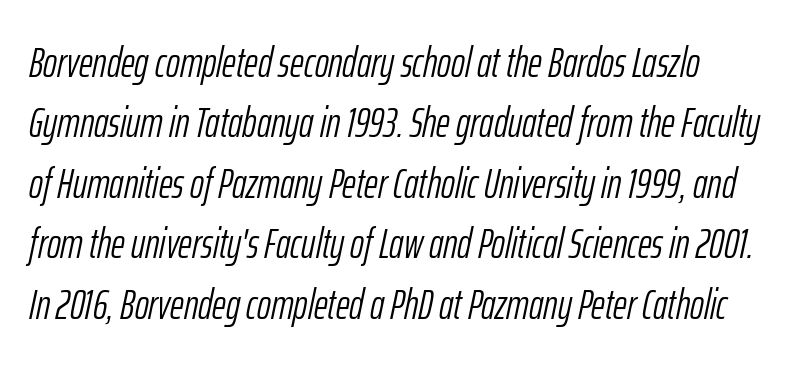
The image shows 42 px light, condensed type, italic (leaning right); set left-aligned, normal line spacing (1.44x), normal letter spacing, not underlined; low stroke contrast and a medium x-height.
